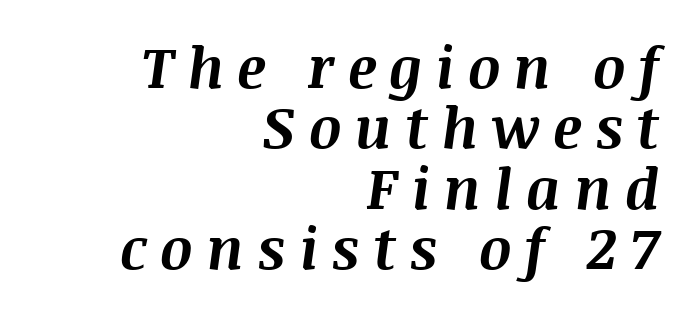
The passage shown stacks its lines with hardly any gap. These words are printed bold, with thick strokes throughout. Descenders are the only things crossing below the line. Character widths vary here, with narrow letters taking less room than wide ones.
